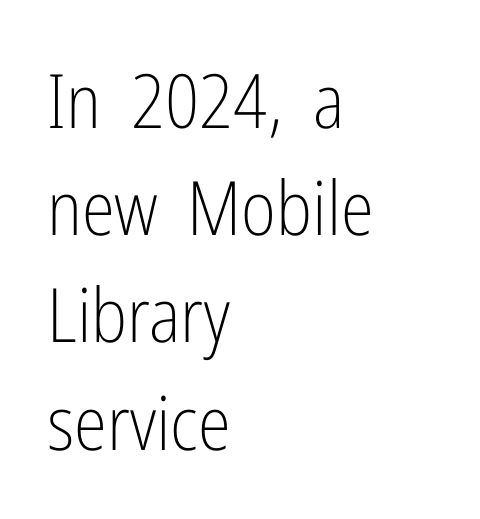
The image shows 75 px light, condensed sans-serif type, upright; set left-aligned, normal line spacing (1.43x), normal letter spacing, not underlined; low stroke contrast and a medium x-height.
